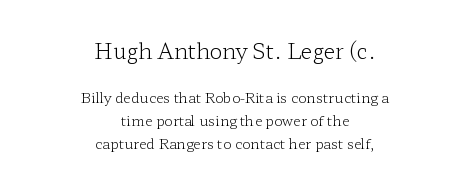
The image shows 21 px text type, upright; set centered, normal line spacing (1.66x), normal letter spacing, not underlined; the first (top) block is 1.5x larger.
